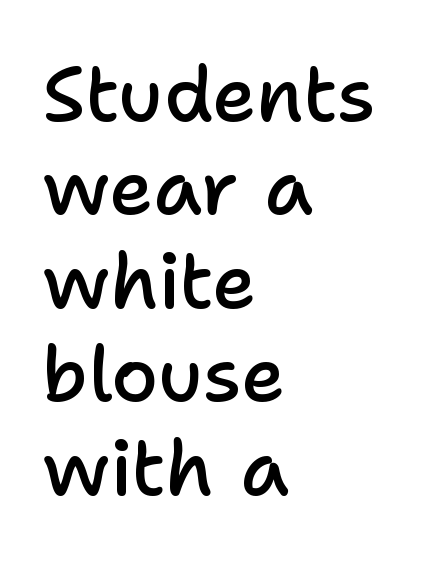
{"serif": "no", "italic": "no", "bold": "semi", "weight": "semibold", "width": "normal", "stroke_contrast": "low", "x_height": "medium", "monospaced": "no", "underline": "no", "align": "left", "line_spacing_ratio": 1.23, "letter_spacing": "normal", "letter_spacing_em": 0.0, "glyph_px": 76}
